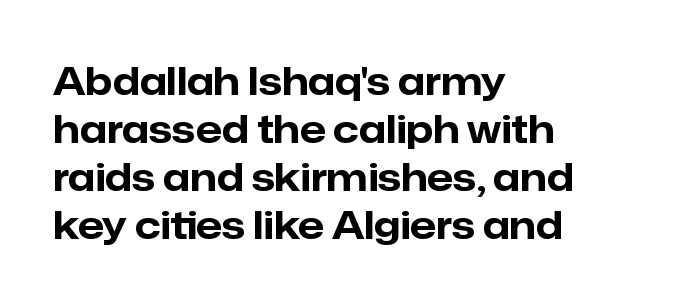
The space beneath each line is pristine and unruled. The passage shown is emphatically bold. Nope, not italic — everything's standing straight. The passage shown has conventional tracking throughout.
